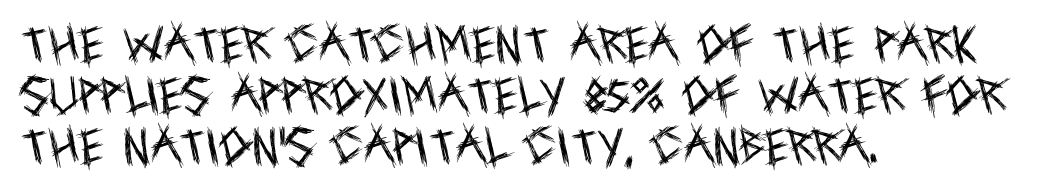
The image shows 41 px regular-weight, condensed sans-serif type, upright; set left-aligned, line spacing 1.24x, normal letter spacing, not underlined; a large x-height.
